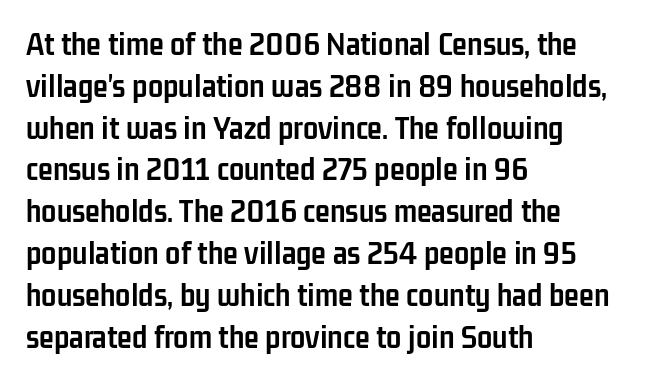
Q: Is the text bold? A: Yes.
Q: Is the text italic (slanted)? A: No, it is upright.
Q: Is the typeface a serif or a sans-serif typeface? A: Sans-serif.
Q: Is the text underlined? A: No.
Q: How is the paragraph aligned? A: Left-aligned.
Q: Is the spacing between letters normal or unusually wide? A: Normal.
Q: Width (condensed, normal, or wide)? A: Condensed.
Q: Stroke contrast? A: Low.
Q: x-height? A: Medium.
Q: Monospaced? A: No.
